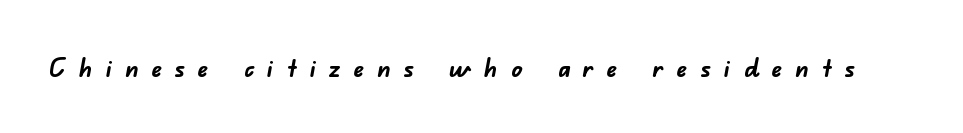
{"bold": "yes", "underline": "no", "letter_spacing": "wide", "letter_spacing_em": 0.47, "glyph_px": 27}
